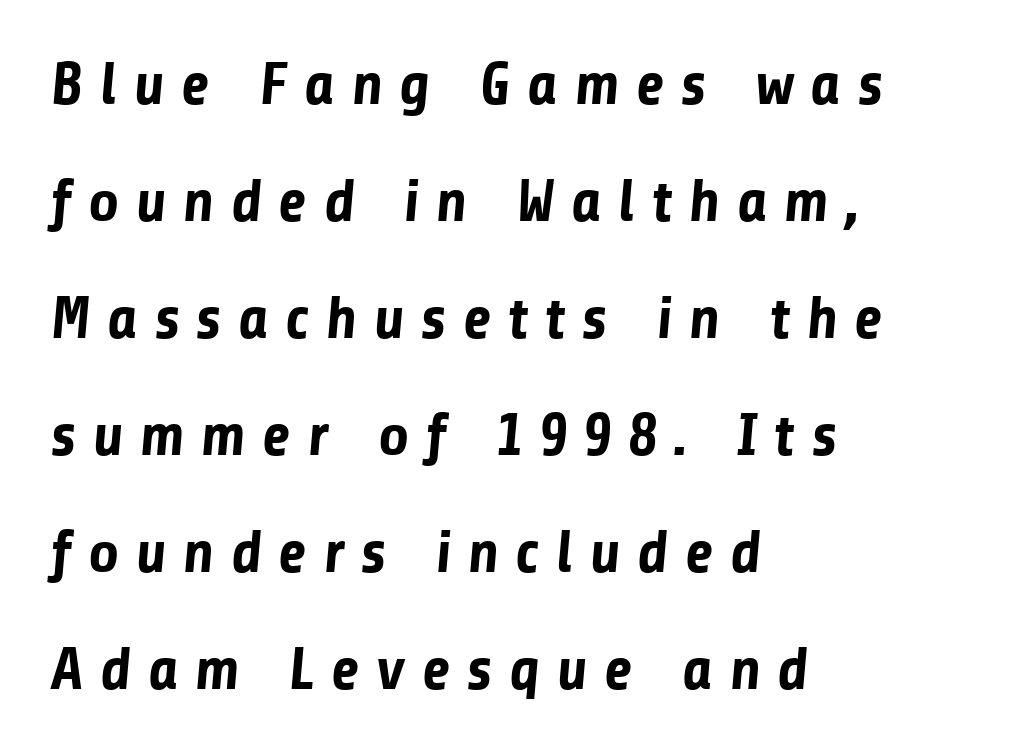
{"serif": "no", "bold": "yes", "weight": "bold", "width": "normal", "stroke_contrast": "low", "x_height": "medium", "monospaced": "no", "underline": "no", "align": "left", "line_spacing": "loose", "line_spacing_ratio": 1.95, "letter_spacing": "wide", "letter_spacing_em": 0.27, "glyph_px": 60}
